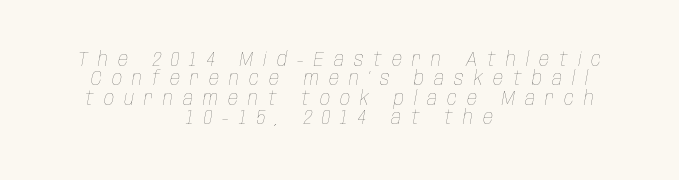
{"italic": "yes", "lean": "right", "slant_degrees": 10, "bold": "no", "underline": "no", "align": "center", "line_spacing": "tight", "line_spacing_ratio": 0.97, "letter_spacing": "wide", "letter_spacing_em": 0.5, "glyph_px": 20}
